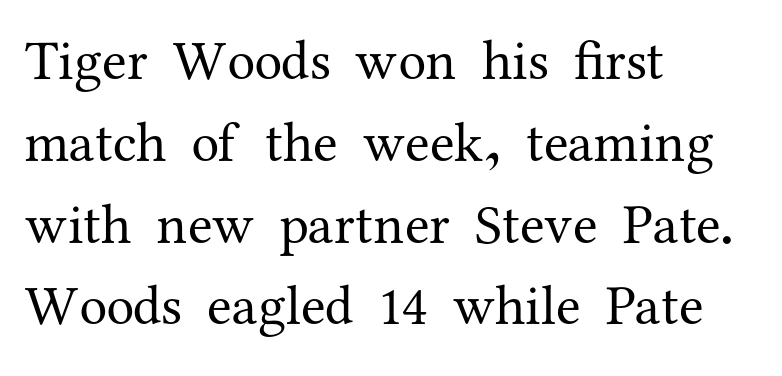
The image shows 56 px regular-weight serif type, upright; set left-aligned, normal line spacing (1.46x), normal letter spacing, not underlined; medium stroke contrast and a medium x-height.
